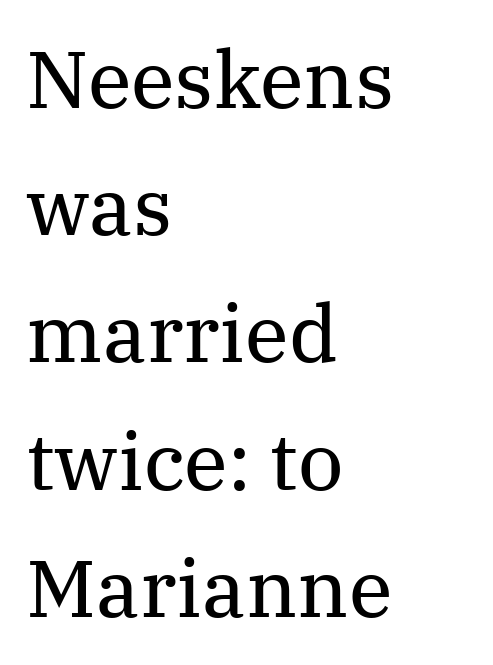
The image shows 80 px regular-weight serif type, upright; set left-aligned, normal line spacing (1.59x), normal letter spacing, not underlined; medium stroke contrast and a medium x-height.
